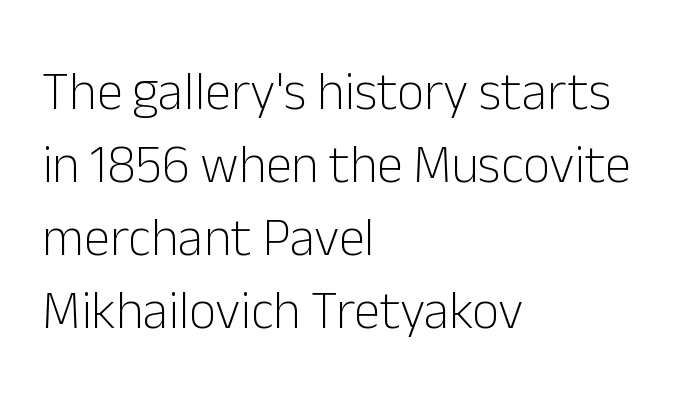
Teacher's note: observe the even left margin — that is flush-left alignment. Any mark beneath the type? The region is blank. This rendering leaves character spacing at its baseline value. Serifs: no, the terminals of the letterforms are clean. Note the varied advance widths — an 'i' is clearly narrower than an 'm'. Vertical stems look standard width or narrower in stroke.
